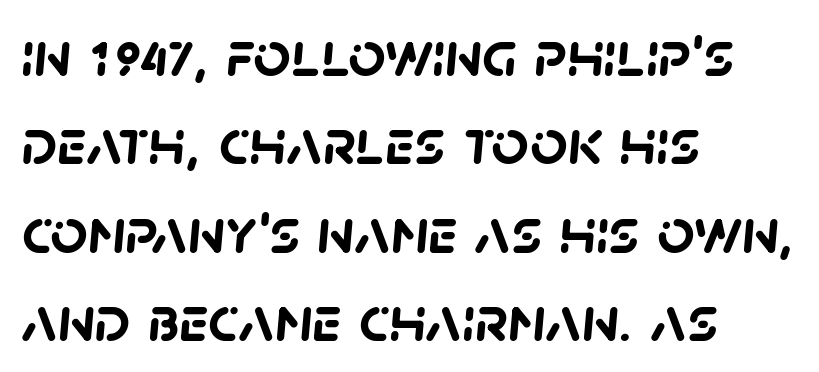
Q: Is the text bold? A: Yes.
Q: Is the typeface a serif or a sans-serif typeface? A: Sans-serif.
Q: Is the text underlined? A: No.
Q: How is the paragraph aligned? A: Left-aligned.
Q: Is the spacing between letters normal or unusually wide? A: Normal.
Q: Is the spacing between lines tight, normal or loose? A: Normal.
Q: Width (condensed, normal, or wide)? A: Normal.
Q: Stroke contrast? A: Low.
Q: x-height? A: Large.
Q: Monospaced? A: No.
